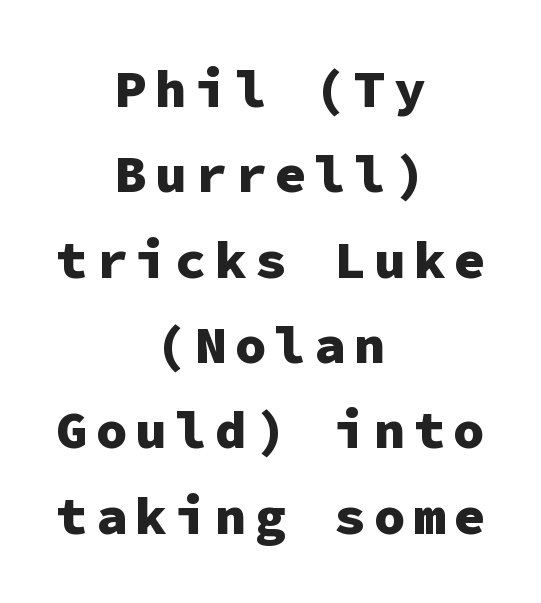
Is there any slant? The stems are plumb. Nobody drew a line under any word here. The passage shown is typed in a monospace face where columns stay perfectly aligned. Each new line begins a customary step beneath the previous one. Are there feet on the stems? There aren't — it's a sans.
